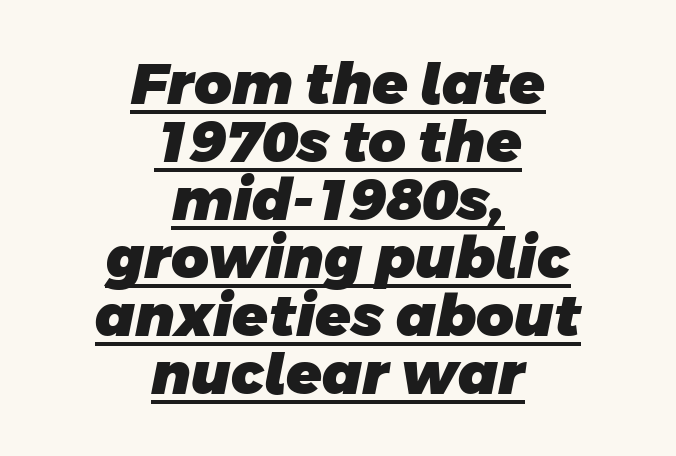
Q: Is the text bold? A: Yes.
Q: Is the typeface a serif or a sans-serif typeface? A: Sans-serif.
Q: Is the text underlined? A: Yes.
Q: How is the paragraph aligned? A: Centered.
Q: Is the spacing between letters normal or unusually wide? A: Normal.
Q: Is the spacing between lines tight, normal or loose? A: Tight.
Q: Width (condensed, normal, or wide)? A: Normal.
Q: Stroke contrast? A: Low.
Q: x-height? A: Large.
Q: Monospaced? A: No.
